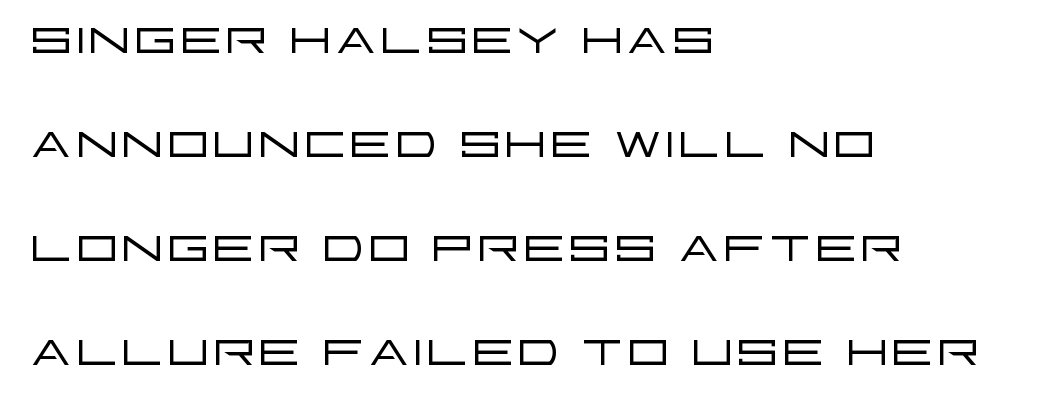
Q: Is the text bold? A: No.
Q: Is the text italic (slanted)? A: No, it is upright.
Q: Is the typeface a serif or a sans-serif typeface? A: Sans-serif.
Q: Is the text underlined? A: No.
Q: How is the paragraph aligned? A: Left-aligned.
Q: Is the spacing between letters normal or unusually wide? A: Normal.
Q: Is the spacing between lines tight, normal or loose? A: Normal.
Q: Width (condensed, normal, or wide)? A: Wide.
Q: Stroke contrast? A: Low.
Q: x-height? A: Large.
Q: Monospaced? A: No.
